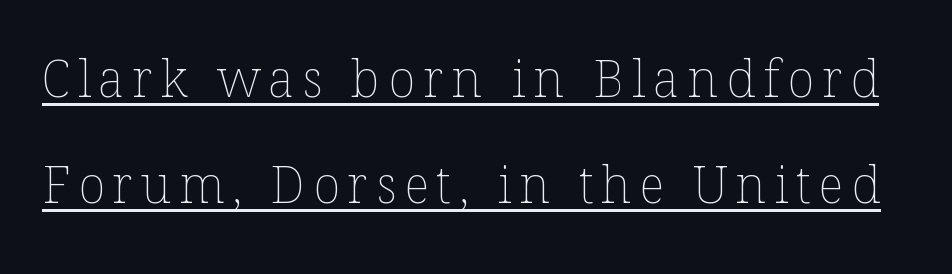
The image shows 51 px thin type, upright; set loose line spacing (2.08x), underlined; low stroke contrast and a medium x-height.
